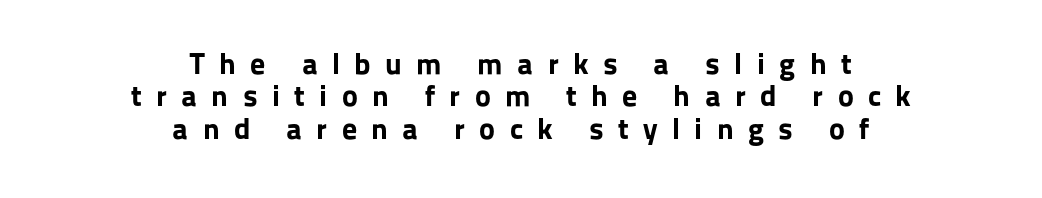
Serif or sans? Sans — the stroke terminals are bare. Posture: vertical. Is the type bold? Yes — the strokes are clearly thick and heavy. Note the varied advance widths — an 'i' is clearly narrower than an 'm'. The tracking jumps out immediately: characters are airy and widely separated.
